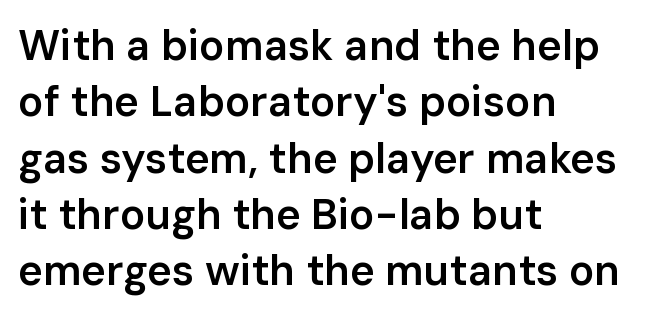
The image shows 42 px semibold sans-serif type, upright; set left-aligned, normal line spacing (1.34x), normal letter spacing, not underlined; low stroke contrast and a medium x-height.
